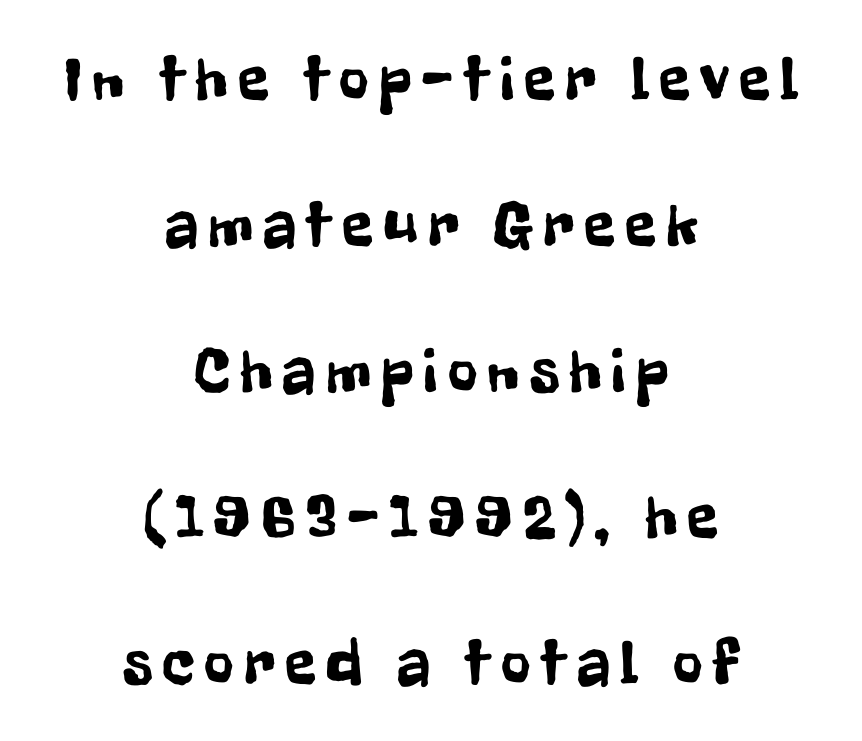
Q: Is the text italic (slanted)? A: No, it is upright.
Q: Is the typeface a serif or a sans-serif typeface? A: Sans-serif.
Q: Is the text underlined? A: No.
Q: How is the paragraph aligned? A: Centered.
Q: Is the spacing between lines tight, normal or loose? A: Loose.
Q: Width (condensed, normal, or wide)? A: Condensed.
Q: Stroke contrast? A: Low.
Q: x-height? A: Medium.
Q: Monospaced? A: No.
